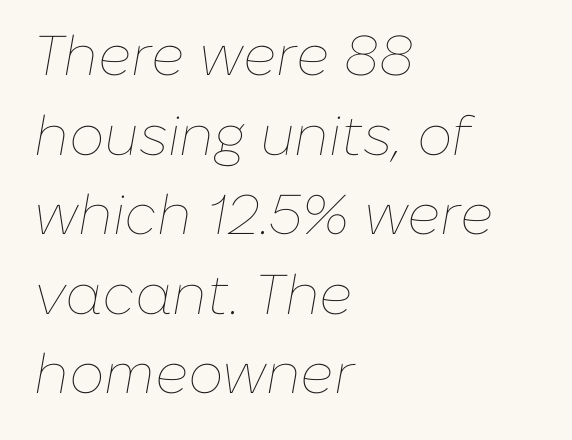
Q: Is the text bold? A: No.
Q: Is the text italic (slanted)? A: Yes, it leans right by about 10 degrees.
Q: Is the text underlined? A: No.
Q: How is the paragraph aligned? A: Left-aligned.
Q: Is the spacing between letters normal or unusually wide? A: Normal.
Q: Is the spacing between lines tight, normal or loose? A: Normal.
Q: Width (condensed, normal, or wide)? A: Normal.
Q: Stroke contrast? A: Low.
Q: x-height? A: Medium.
Q: Monospaced? A: No.
